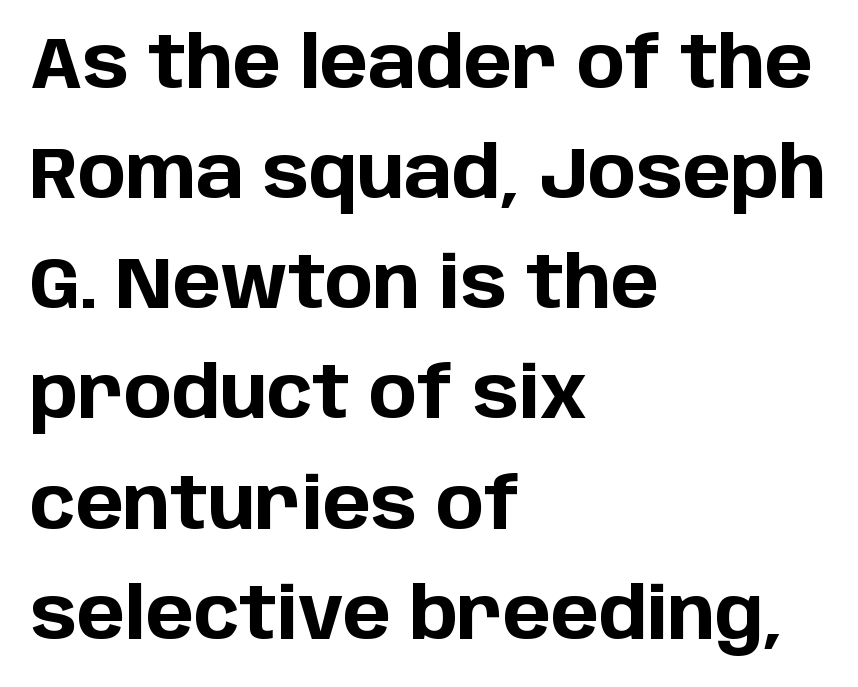
{"serif": "no", "italic": "no", "bold": "yes", "weight": "bold", "width": "normal", "stroke_contrast": "low", "x_height": "large", "monospaced": "no", "underline": "no", "align": "left", "line_spacing": "normal", "line_spacing_ratio": 1.53, "letter_spacing": "normal", "letter_spacing_em": 0.0, "glyph_px": 72}
